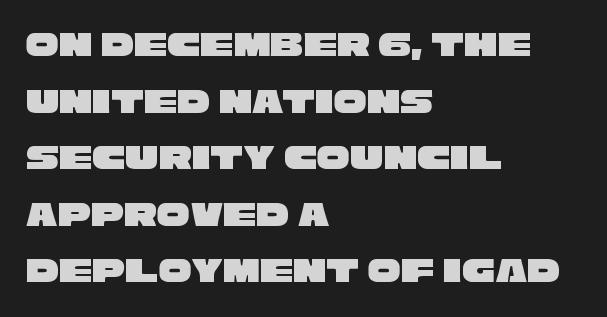
Underline: absent. The tracking reads as untouched default to a designer's eye. The paragraph shown leans on its left margin. How would I describe the line gaps? Plain and ordinary.
